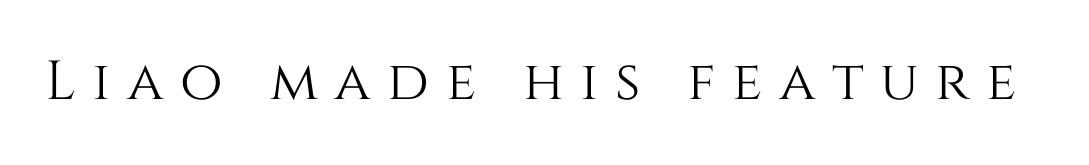
The image shows 55 px text type, upright; set unusually wide letter spacing (+0.3 em), not underlined; medium stroke contrast and a large x-height.
